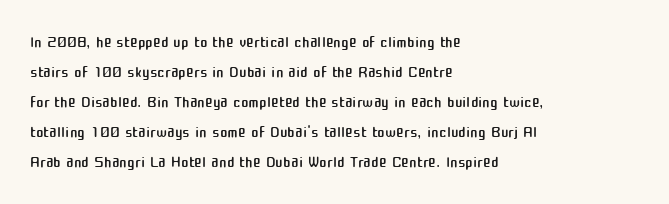
{"italic": "no", "bold": "no", "underline": "no", "align": "left", "line_spacing": "normal", "line_spacing_ratio": 1.3, "letter_spacing": "normal", "letter_spacing_em": 0.0, "glyph_px": 23}
